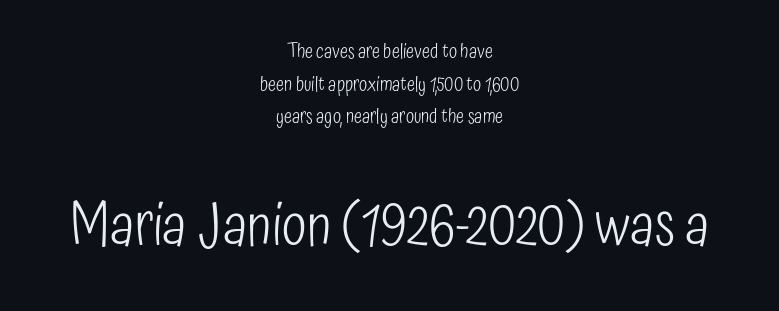
{"serif": "no", "italic": "no", "bold": "no", "weight": "light", "width": "condensed", "stroke_contrast": "low", "x_height": "medium", "monospaced": "no", "underline": "no", "align": "center", "line_spacing_ratio": 1.72, "letter_spacing": "normal", "letter_spacing_em": 0.0, "larger_block": "second", "size_ratio": 3.0, "glyph_px": 57}
